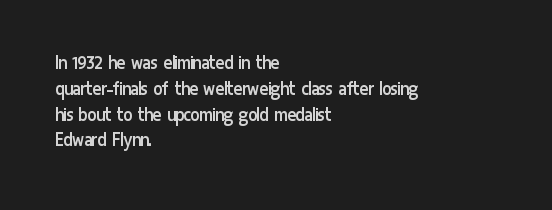
The image shows 21 px text type, upright; set left-aligned, line spacing 1.23x, normal letter spacing, not underlined.
